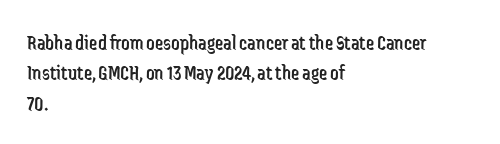
The image shows 21 px text type, upright; set left-aligned, normal line spacing (1.45x), normal letter spacing, not underlined.
